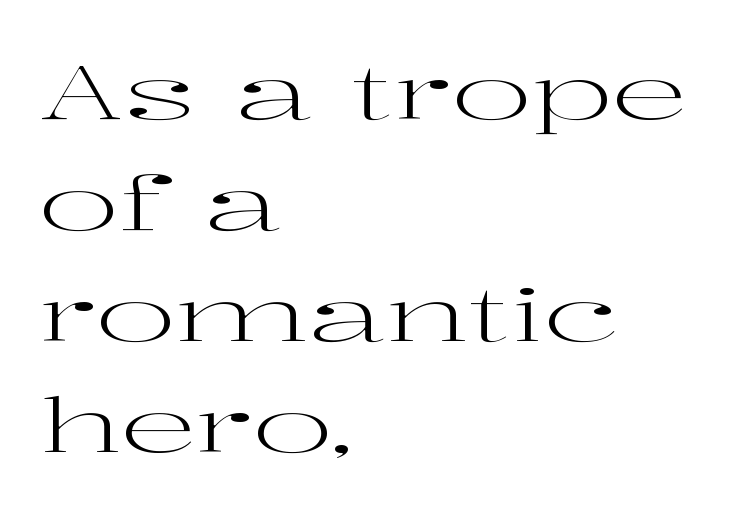
Q: Is the text bold? A: No.
Q: Is the text italic (slanted)? A: No, it is upright.
Q: Is the typeface a serif or a sans-serif typeface? A: Serif.
Q: Is the text underlined? A: No.
Q: How is the paragraph aligned? A: Left-aligned.
Q: Is the spacing between letters normal or unusually wide? A: Normal.
Q: Is the spacing between lines tight, normal or loose? A: Normal.
Q: Width (condensed, normal, or wide)? A: Wide.
Q: Stroke contrast? A: High.
Q: x-height? A: Medium.
Q: Monospaced? A: No.
